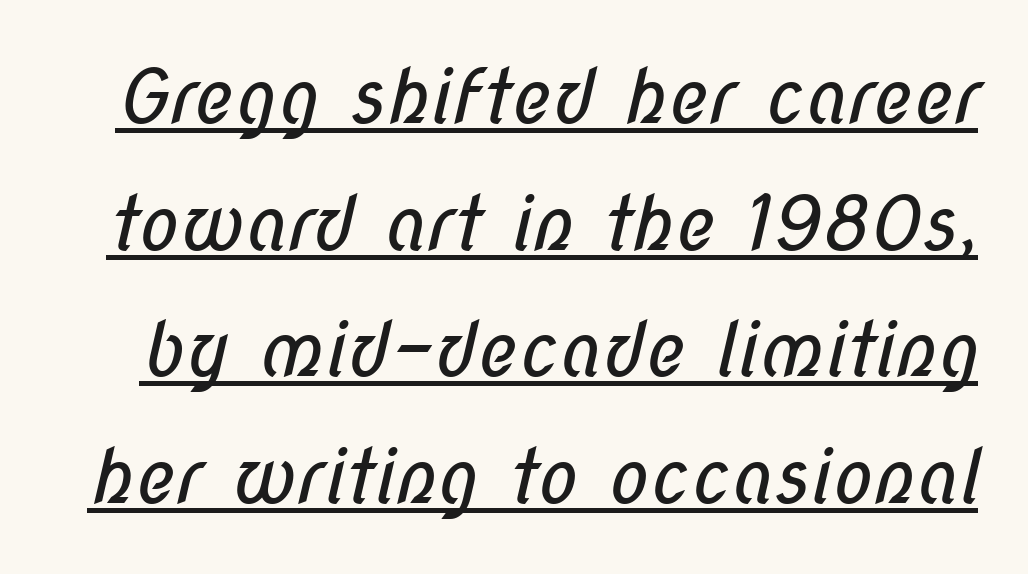
Q: Is the text bold? A: No.
Q: Is the typeface a serif or a sans-serif typeface? A: Sans-serif.
Q: Is the text underlined? A: Yes.
Q: Is the spacing between letters normal or unusually wide? A: Normal.
Q: Is the spacing between lines tight, normal or loose? A: Normal.
Q: Width (condensed, normal, or wide)? A: Condensed.
Q: Stroke contrast? A: Low.
Q: x-height? A: Medium.
Q: Monospaced? A: No.
